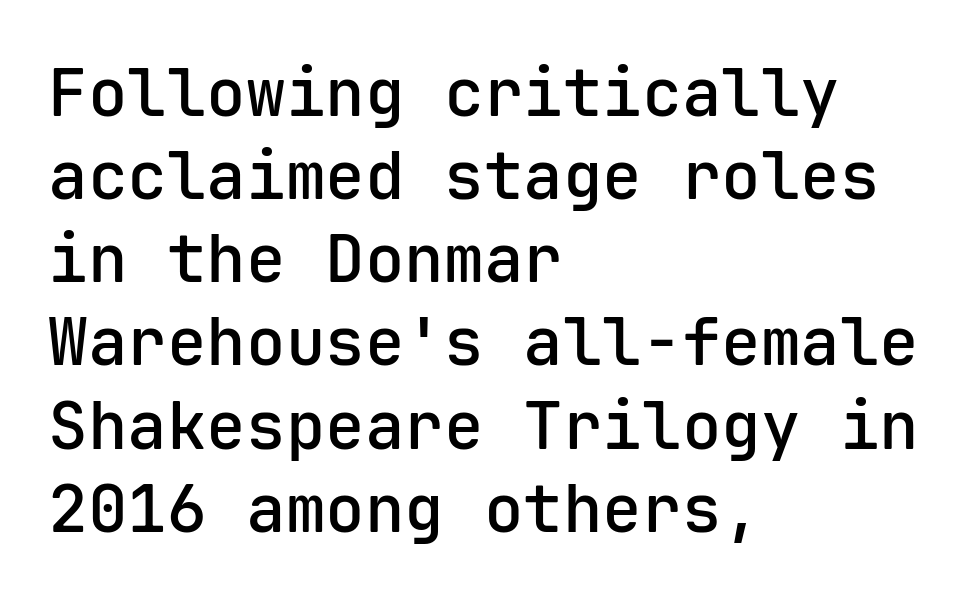
The image shows 66 px semibold sans-serif type, upright, monospaced; set left-aligned, normal line spacing (1.26x), normal letter spacing, not underlined; low stroke contrast and a medium x-height.
